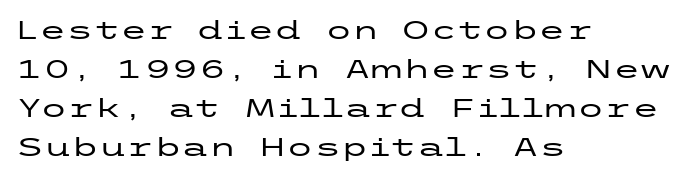
{"italic": "no", "underline": "no", "align": "left", "line_spacing": "normal", "line_spacing_ratio": 1.56, "letter_spacing": "normal", "letter_spacing_em": 0.0, "glyph_px": 25}
